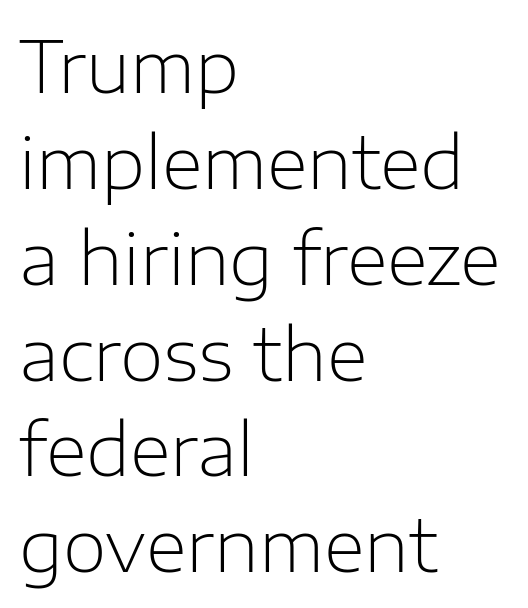
The image shows 71 px light sans-serif type, upright; set left-aligned, normal line spacing (1.35x), normal letter spacing, not underlined; low stroke contrast and a medium x-height.
